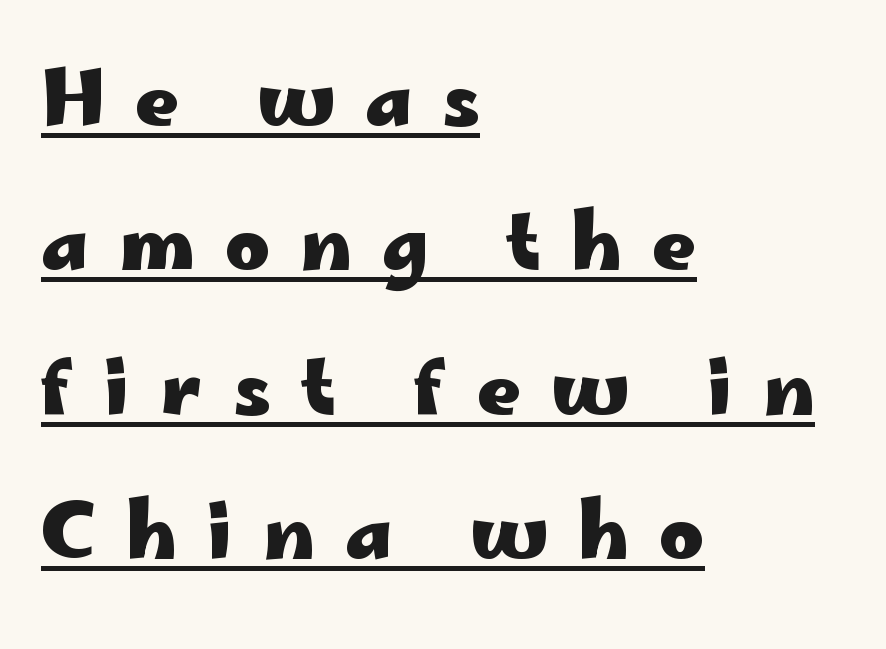
{"serif": "no", "italic": "no", "bold": "yes", "weight": "heavy", "width": "wide", "stroke_contrast": "low", "x_height": "small", "monospaced": "no", "underline": "yes", "align": "left", "line_spacing": "loose", "line_spacing_ratio": 1.9, "letter_spacing": "wide", "letter_spacing_em": 0.4, "glyph_px": 76}
